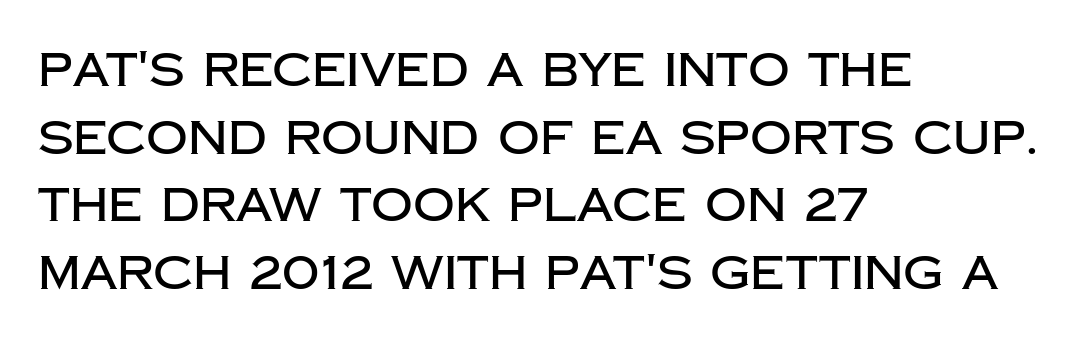
{"serif": "no", "italic": "no", "width": "normal", "stroke_contrast": "low", "x_height": "large", "monospaced": "no", "underline": "no", "align": "left", "line_spacing": "normal", "line_spacing_ratio": 1.47, "letter_spacing": "normal", "letter_spacing_em": 0.0, "glyph_px": 46}
